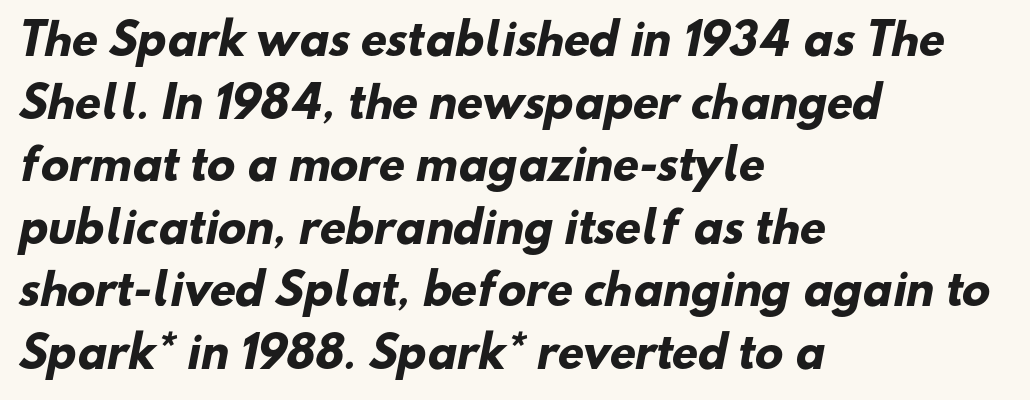
The passage shown is typed in a proportional face where columns would drift. Baseline-to-baseline distance is the conventional proportion of letter height. The rendering uses a bold face; every stroke is thick and dark. Descenders hang freely into open space. These lines are set flush left with a ragged right edge.
